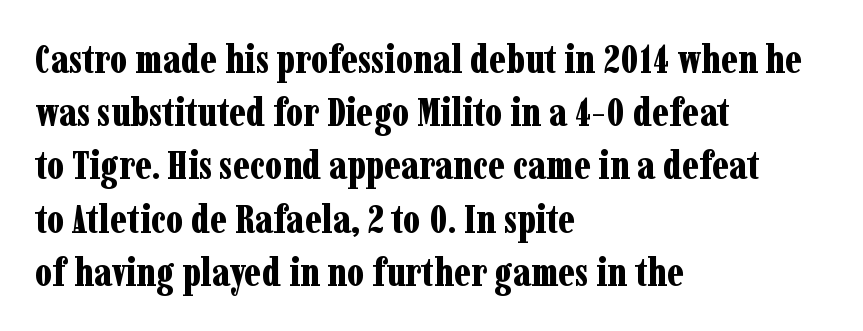
Q: Is the text bold? A: Yes.
Q: Is the text italic (slanted)? A: No, it is upright.
Q: Is the typeface a serif or a sans-serif typeface? A: Serif.
Q: Is the text underlined? A: No.
Q: How is the paragraph aligned? A: Left-aligned.
Q: Is the spacing between letters normal or unusually wide? A: Normal.
Q: Is the spacing between lines tight, normal or loose? A: Normal.
Q: Width (condensed, normal, or wide)? A: Condensed.
Q: Stroke contrast? A: Low.
Q: x-height? A: Medium.
Q: Monospaced? A: No.
